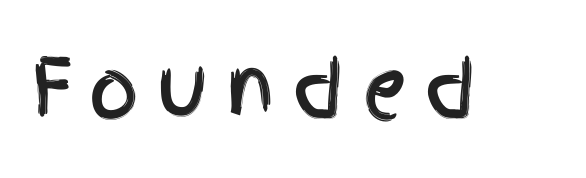
{"serif": "no", "italic": "no", "width": "condensed", "x_height": "large", "monospaced": "no", "underline": "no", "letter_spacing": "wide", "letter_spacing_em": 0.23, "glyph_px": 78}
